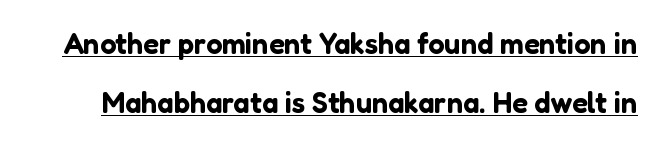
Q: Is the text italic (slanted)? A: No, it is upright.
Q: Is the typeface a serif or a sans-serif typeface? A: Sans-serif.
Q: Is the text underlined? A: Yes.
Q: Is the spacing between letters normal or unusually wide? A: Normal.
Q: Is the spacing between lines tight, normal or loose? A: Loose.
Q: Width (condensed, normal, or wide)? A: Normal.
Q: Stroke contrast? A: Low.
Q: x-height? A: Medium.
Q: Monospaced? A: No.
